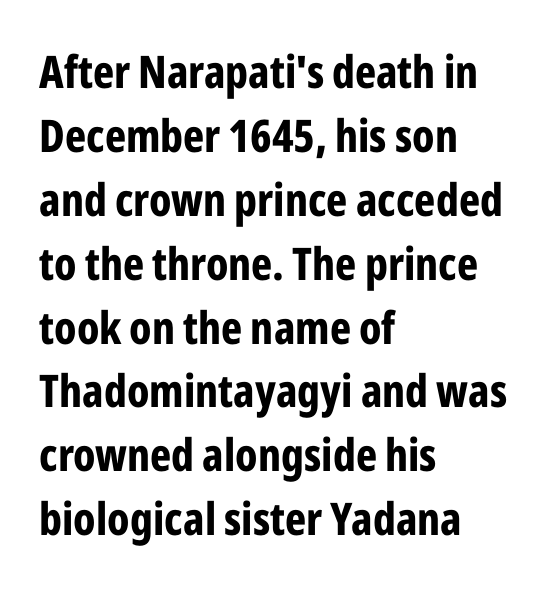
The image shows 45 px bold, condensed sans-serif type, upright; set left-aligned, normal line spacing (1.42x), normal letter spacing, not underlined; low stroke contrast and a medium x-height.
